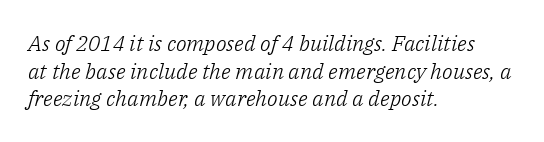
The image shows 22 px text type, italic (leaning right); set left-aligned, normal line spacing (1.26x), normal letter spacing, not underlined.
